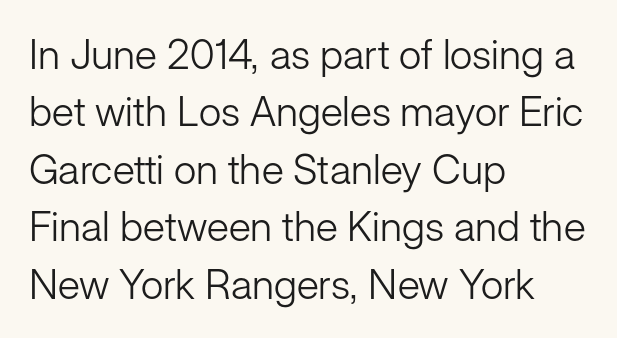
The letterforms sit at book weight or below. Inter-character spacing is left at the font's built-in metrics. This is the regular roman posture of the typeface. This is sans-serif lettering, the kind often seen on screens and signage. Descenders are the only things crossing below the line.
